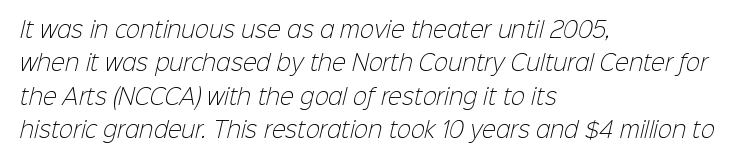
Q: Is the text bold? A: No.
Q: Is the text underlined? A: No.
Q: How is the paragraph aligned? A: Left-aligned.
Q: Is the spacing between letters normal or unusually wide? A: Normal.
Q: Is the spacing between lines tight, normal or loose? A: Normal.
